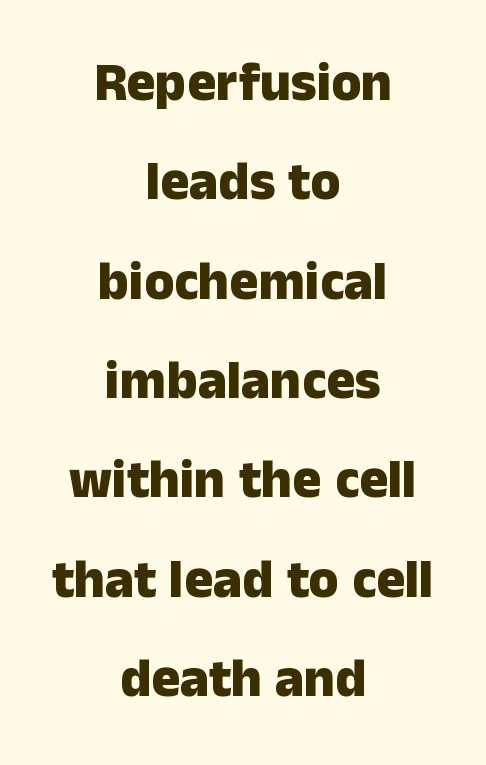
The image shows 54 px heavy sans-serif type, upright; set centered, line spacing 1.84x, normal letter spacing, not underlined; low stroke contrast and a medium x-height.
